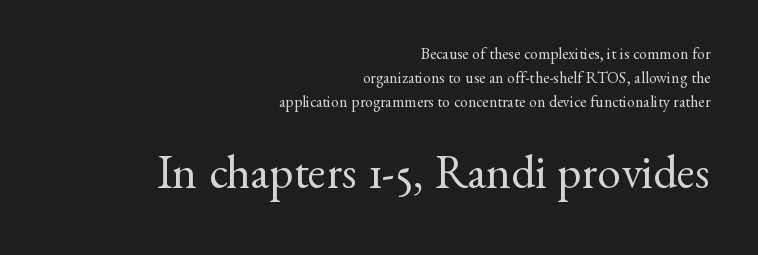
{"serif": "yes", "italic": "no", "bold": "no", "weight": "regular", "width": "normal", "stroke_contrast": "medium", "x_height": "small", "monospaced": "no", "underline": "no", "align": "right", "line_spacing": "normal", "line_spacing_ratio": 1.51, "letter_spacing": "normal", "letter_spacing_em": 0.0, "larger_block": "second", "size_ratio": 2.94, "glyph_px": 47}
